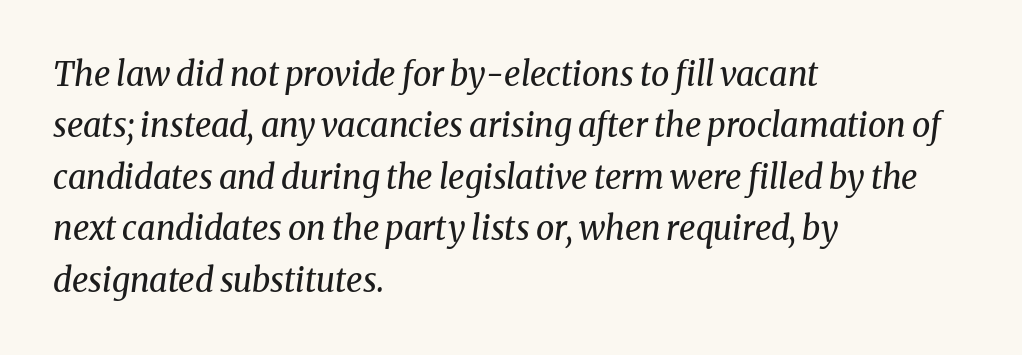
{"serif": "yes", "italic": "yes", "lean": "right", "slant_degrees": 8, "bold": "no", "weight": "regular", "width": "normal", "stroke_contrast": "medium", "x_height": "medium", "monospaced": "no", "underline": "no", "align": "left", "line_spacing": "normal", "line_spacing_ratio": 1.56, "letter_spacing": "normal", "letter_spacing_em": 0.0, "glyph_px": 33}
